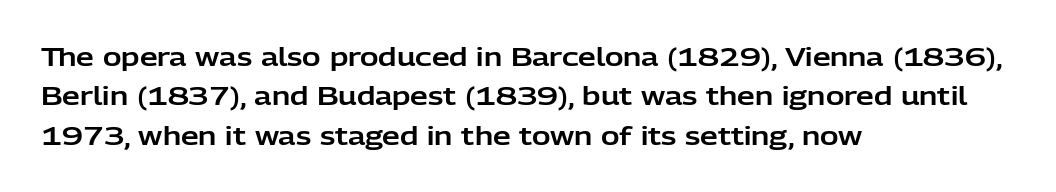
{"italic": "no", "underline": "no", "align": "left", "line_spacing": "normal", "line_spacing_ratio": 1.58, "letter_spacing": "normal", "letter_spacing_em": 0.0, "glyph_px": 25}
